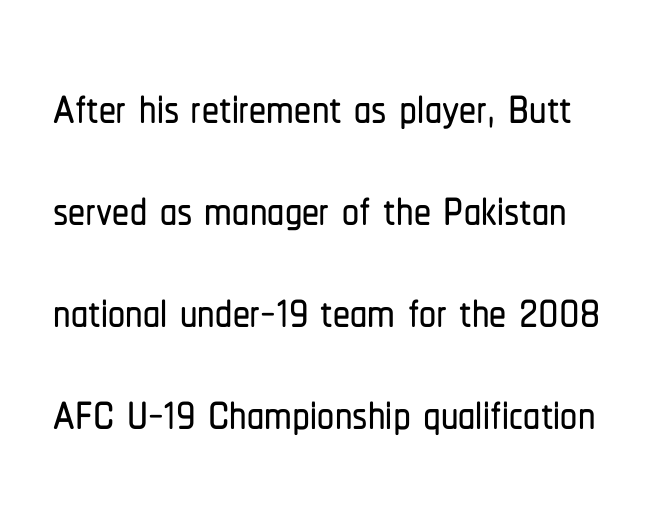
The image shows 68 px condensed sans-serif type, upright; set normal line spacing (1.5x), normal letter spacing, not underlined; low stroke contrast and a medium x-height.
